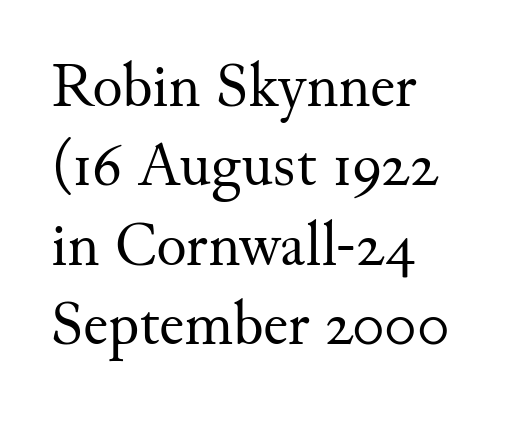
Is the block centered? No — it sits flush against the left margin. Whoever set this chose a conventional vertical rhythm. Do the characters align in a grid? No, the font is proportional. I'd call this a serif setting — the letters wear small feet. Counters stay open thanks to moderate or lighter strokes.
